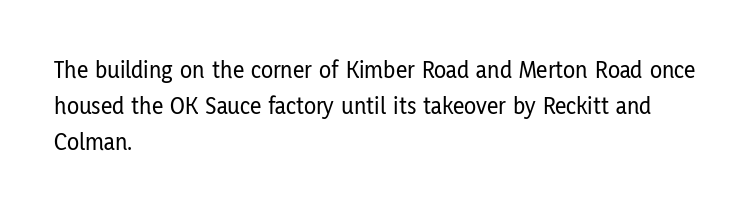
Q: Is the text italic (slanted)? A: No, it is upright.
Q: Is the text underlined? A: No.
Q: How is the paragraph aligned? A: Left-aligned.
Q: Is the spacing between letters normal or unusually wide? A: Normal.
Q: Is the spacing between lines tight, normal or loose? A: Normal.
